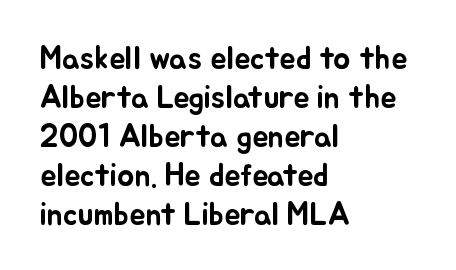
Q: Is the text italic (slanted)? A: No, it is upright.
Q: Is the text underlined? A: No.
Q: How is the paragraph aligned? A: Left-aligned.
Q: Is the spacing between letters normal or unusually wide? A: Normal.
Q: Width (condensed, normal, or wide)? A: Normal.
Q: Stroke contrast? A: Low.
Q: x-height? A: Small.
Q: Monospaced? A: No.
